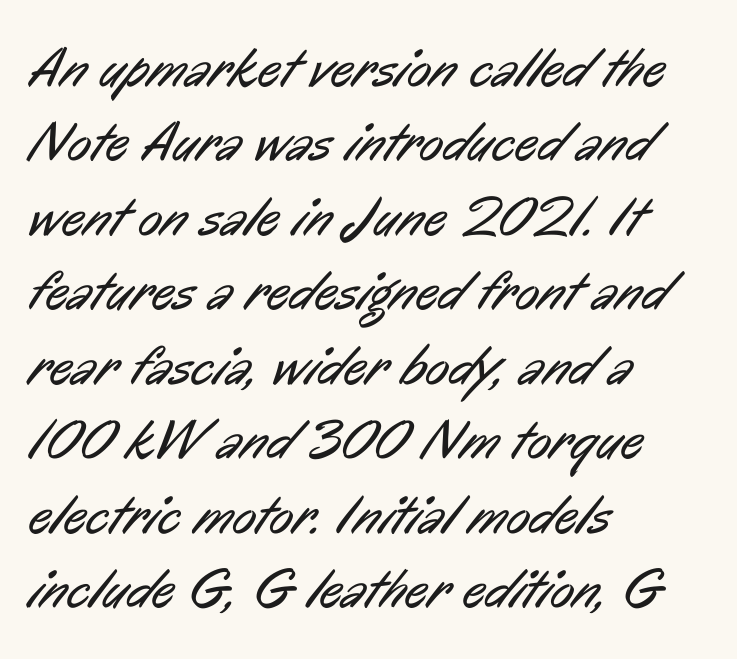
{"serif": "no", "bold": "no", "weight": "regular", "width": "condensed", "stroke_contrast": "low", "x_height": "medium", "monospaced": "no", "underline": "no", "align": "left", "line_spacing": "normal", "line_spacing_ratio": 1.33, "letter_spacing": "normal", "letter_spacing_em": 0.0, "glyph_px": 56}
